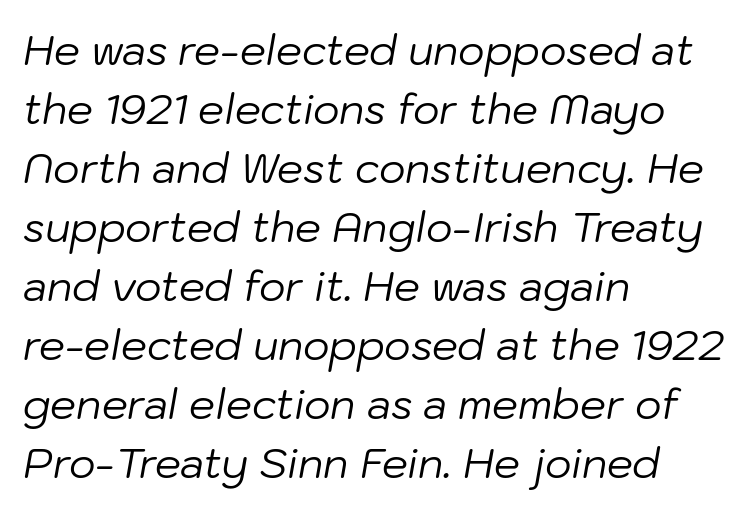
Caption: multi-line text, flush left, ragged right. The glyphs are unaccompanied by any horizontal stroke below them. The space between consecutive lines is moderate. Yep, that's italic — everything's leaning. The letters advance in unequal steps, a hallmark of proportional type. Weight: not bold — regular or lighter.
